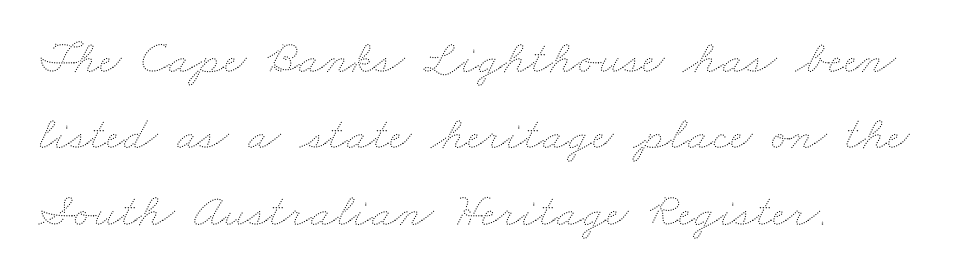
{"bold": "no", "weight": "thin", "width": "wide", "stroke_contrast": "medium", "x_height": "small", "monospaced": "no", "underline": "no", "align": "left", "line_spacing": "normal", "line_spacing_ratio": 1.59, "letter_spacing": "normal", "letter_spacing_em": 0.0, "glyph_px": 48}
